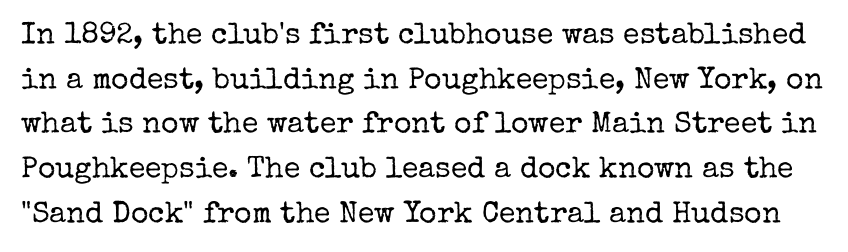
The typeface chosen for these lines features serifs. The strip under each line holds only bare page. Letters have the restrained weight of plain body copy at most. Nope, not italic — everything's standing straight.
